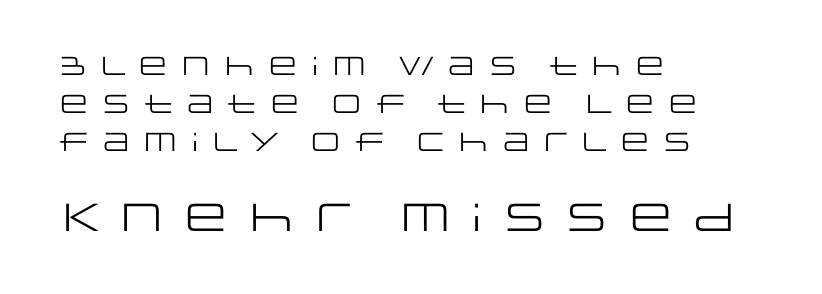
Q: Is the text bold? A: No.
Q: Is the text italic (slanted)? A: No, it is upright.
Q: Is the typeface a serif or a sans-serif typeface? A: Sans-serif.
Q: Is the text underlined? A: No.
Q: How is the paragraph aligned? A: Left-aligned.
Q: Is the spacing between lines tight, normal or loose? A: Normal.
Q: Which block of text is set in a larger size, the first (top) or the second (bottom)? A: The second (bottom) one.
Q: Width (condensed, normal, or wide)? A: Wide.
Q: Stroke contrast? A: Low.
Q: x-height? A: Large.
Q: Monospaced? A: No.
